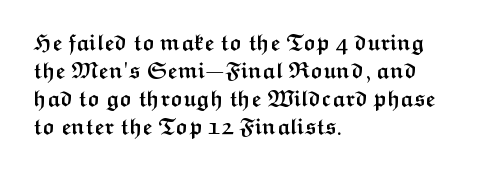
{"italic": "no", "bold": "yes", "underline": "no", "align": "left", "line_spacing": "normal", "line_spacing_ratio": 1.27, "letter_spacing": "normal", "letter_spacing_em": 0.0, "glyph_px": 22}
